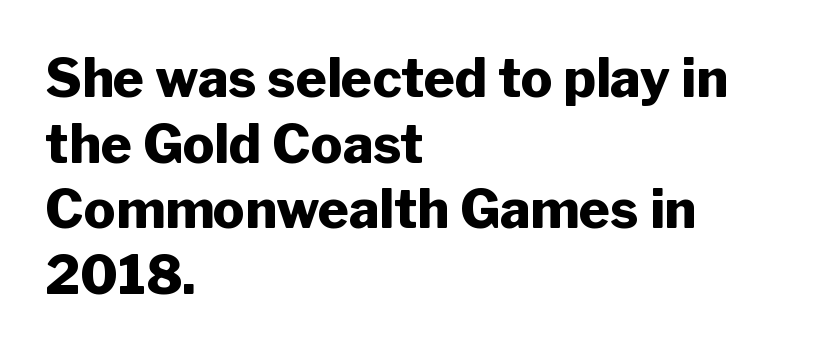
The image shows 53 px heavy sans-serif type, upright; set left-aligned, line spacing 1.24x, normal letter spacing, not underlined; low stroke contrast and a medium x-height.
